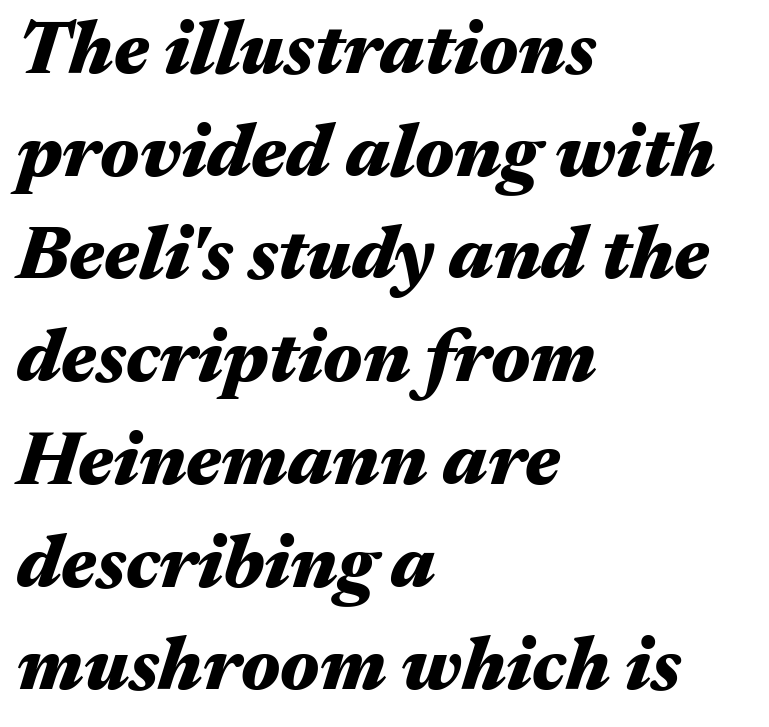
Q: Is the text bold? A: Yes.
Q: Is the text italic (slanted)? A: Yes, it leans right by about 17 degrees.
Q: Is the text underlined? A: No.
Q: How is the paragraph aligned? A: Left-aligned.
Q: Is the spacing between letters normal or unusually wide? A: Normal.
Q: Is the spacing between lines tight, normal or loose? A: Normal.
Q: Width (condensed, normal, or wide)? A: Wide.
Q: Stroke contrast? A: Medium.
Q: x-height? A: Medium.
Q: Monospaced? A: No.
